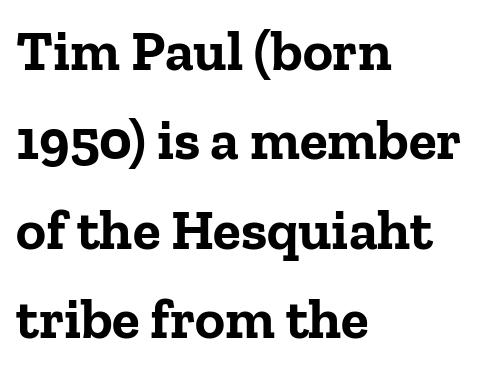
What weight is shown? A full bold with thick strokes. These lines were composed using upright roman letters. How would I describe the line gaps? Plain and ordinary. Just letters on the line, the space beneath them empty.
